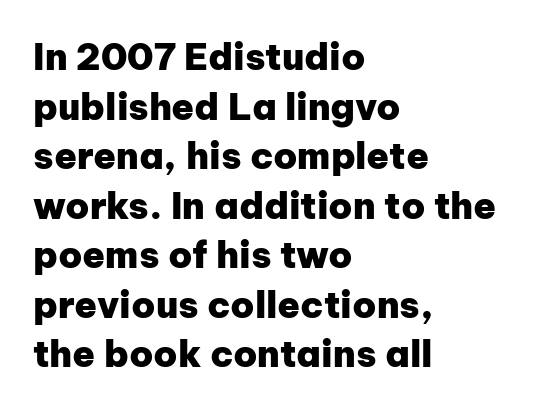
Between one letter and the next there's only the usual sliver of space. Normally led — the rows are evenly, conventionally spaced. The space beneath each line is pristine and unruled. This sample uses a sans-serif face. Here the designer chose a conventional face with non-uniform glyph widths.
